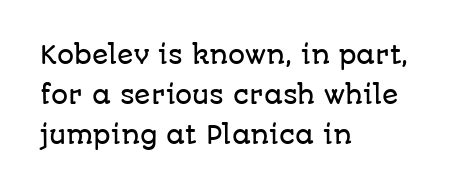
The image shows 24 px text type, upright; set left-aligned, normal line spacing (1.67x), normal letter spacing, not underlined.
